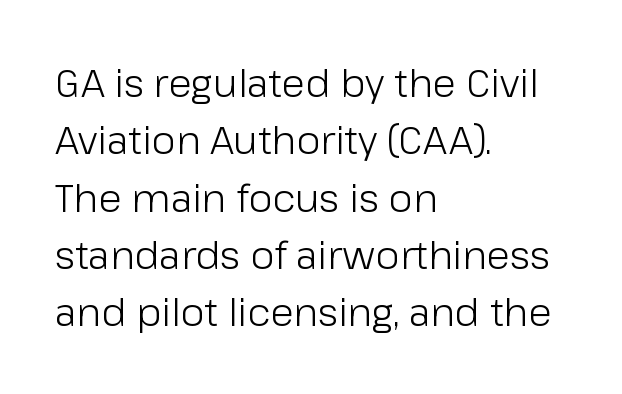
{"serif": "no", "italic": "no", "bold": "no", "weight": "light", "width": "normal", "stroke_contrast": "low", "x_height": "medium", "monospaced": "no", "underline": "no", "align": "left", "line_spacing": "normal", "line_spacing_ratio": 1.47, "letter_spacing": "normal", "letter_spacing_em": 0.0, "glyph_px": 39}
